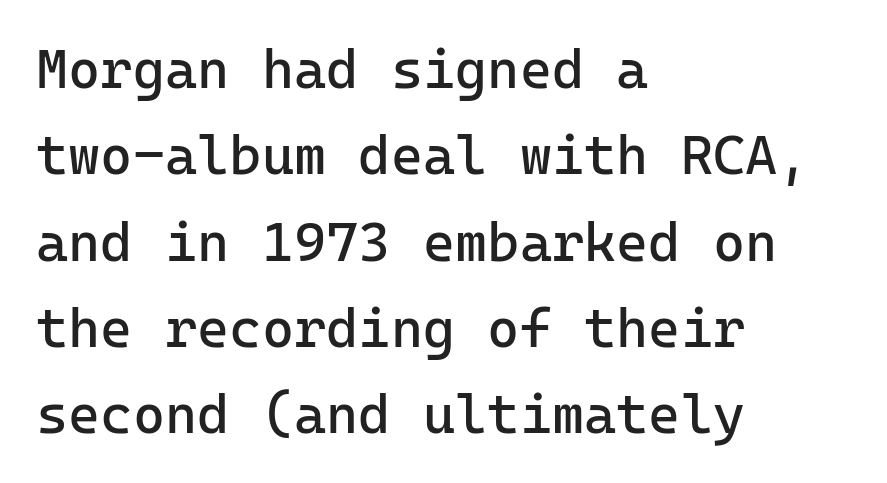
Q: Is the text bold? A: No.
Q: Is the text italic (slanted)? A: No, it is upright.
Q: Is the typeface a serif or a sans-serif typeface? A: Sans-serif.
Q: Is the text underlined? A: No.
Q: How is the paragraph aligned? A: Left-aligned.
Q: Is the spacing between letters normal or unusually wide? A: Normal.
Q: Is the spacing between lines tight, normal or loose? A: Normal.
Q: Width (condensed, normal, or wide)? A: Normal.
Q: Stroke contrast? A: Low.
Q: x-height? A: Medium.
Q: Monospaced? A: Yes.
